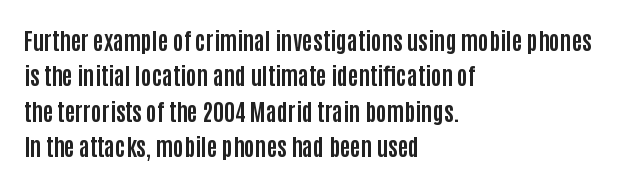
The image shows 23 px bold type, upright; set left-aligned, normal line spacing (1.54x), normal letter spacing, not underlined.
